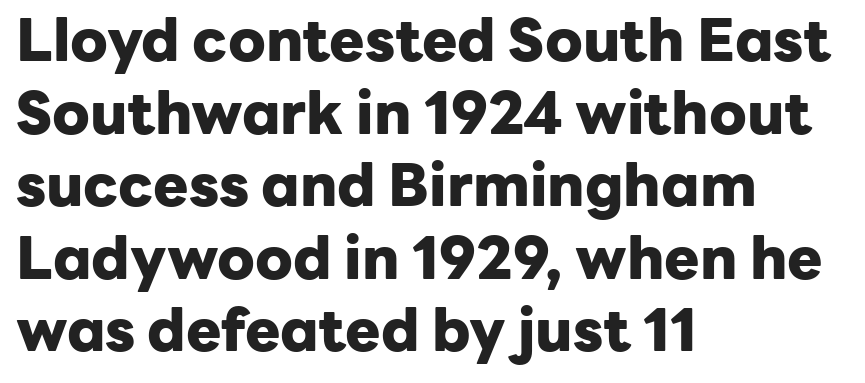
{"serif": "no", "italic": "no", "bold": "yes", "weight": "heavy", "width": "normal", "stroke_contrast": "low", "x_height": "medium", "monospaced": "no", "underline": "no", "align": "left", "line_spacing_ratio": 1.23, "letter_spacing": "normal", "letter_spacing_em": 0.0, "glyph_px": 59}
